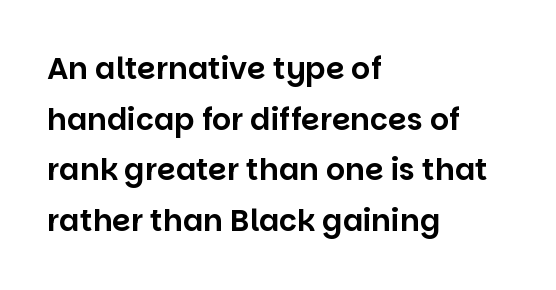
Q: Is the text italic (slanted)? A: No, it is upright.
Q: Is the typeface a serif or a sans-serif typeface? A: Sans-serif.
Q: Is the text underlined? A: No.
Q: How is the paragraph aligned? A: Left-aligned.
Q: Is the spacing between letters normal or unusually wide? A: Normal.
Q: Is the spacing between lines tight, normal or loose? A: Normal.
Q: Width (condensed, normal, or wide)? A: Normal.
Q: Stroke contrast? A: Low.
Q: x-height? A: Large.
Q: Monospaced? A: No.
